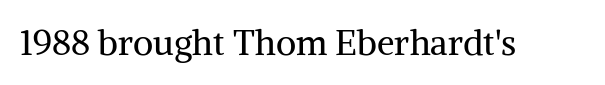
Letters have the restrained weight of plain body copy at most. Bare-footed words on every line. Standard letterfit; no display-style spreading of the glyphs. Do the characters align in a grid? No, the font is proportional. If you drew a line through each stem, it would be perfectly vertical. Serifs: yes, visible at the terminals of the letterforms.
